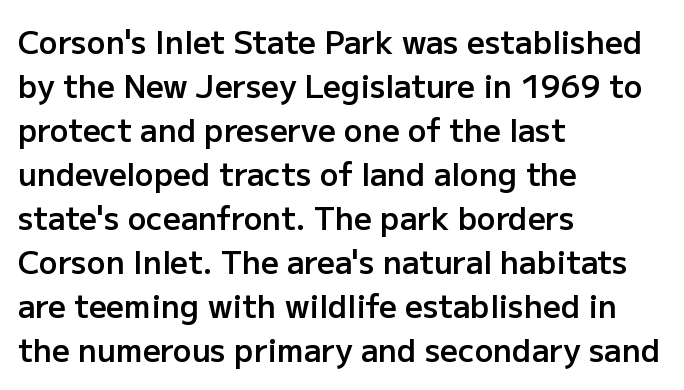
{"serif": "no", "italic": "no", "bold": "semi", "weight": "semibold", "width": "normal", "stroke_contrast": "low", "x_height": "medium", "monospaced": "no", "underline": "no", "align": "left", "line_spacing": "normal", "line_spacing_ratio": 1.42, "letter_spacing": "normal", "letter_spacing_em": 0.0, "glyph_px": 31}
